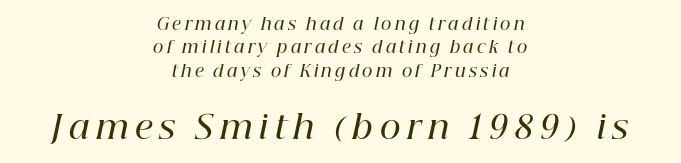
The image shows 32 px semibold serif type, italic (leaning right); set centered, normal line spacing (1.46x), unusually wide letter spacing (+0.21 em), not underlined; the second (bottom) block is 2.0x larger; high stroke contrast and a medium x-height.
